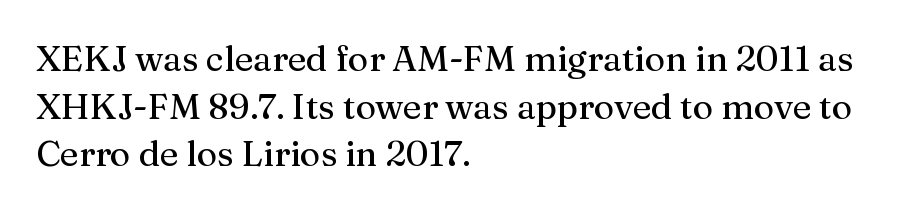
The image shows 35 px serif type, upright; set left-aligned, normal line spacing (1.36x), normal letter spacing, not underlined; medium stroke contrast and a medium x-height.
